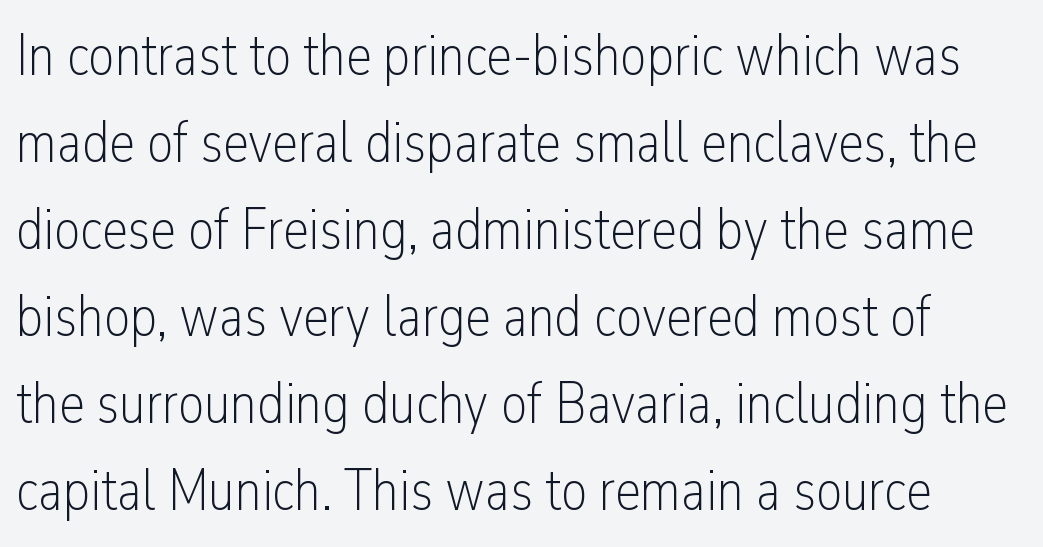
{"serif": "no", "italic": "no", "bold": "no", "weight": "light", "width": "condensed", "stroke_contrast": "low", "x_height": "medium", "monospaced": "no", "underline": "no", "line_spacing": "normal", "line_spacing_ratio": 1.5, "letter_spacing": "normal", "letter_spacing_em": 0.0, "glyph_px": 58}
